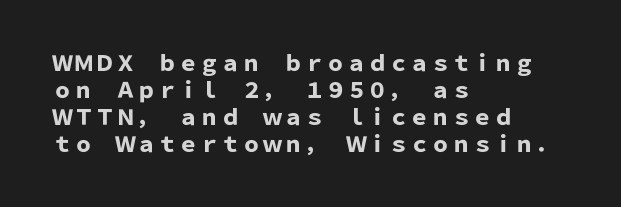
Which margin do the lines hug? The left one — the right edge is uneven. The foot of each line stays bare and open. Strokes here are thick enough to call this a true bold. Does the lettering tilt? It doesn't — this is upright. You could call the tracking neutral — neither tight nor loose. Interline gaps are of average width in this sample.
